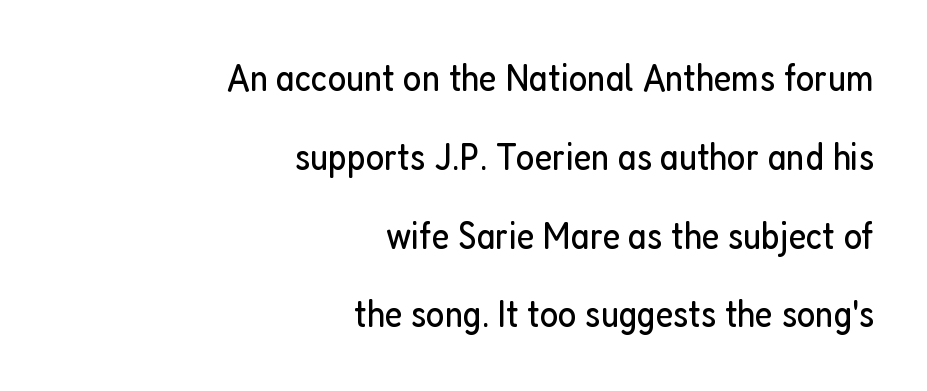
The image shows 39 px regular-weight, condensed sans-serif type, upright; set right-aligned, loose line spacing (2.02x), normal letter spacing, not underlined; low stroke contrast and a medium x-height.
